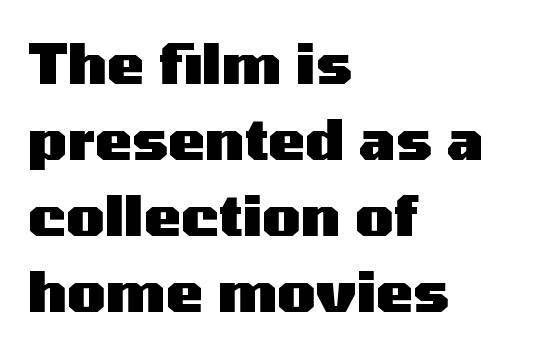
{"serif": "no", "italic": "no", "bold": "yes", "weight": "heavy", "width": "wide", "stroke_contrast": "medium", "x_height": "medium", "monospaced": "no", "underline": "no", "align": "left", "line_spacing": "normal", "line_spacing_ratio": 1.36, "letter_spacing": "normal", "letter_spacing_em": 0.0, "glyph_px": 56}
